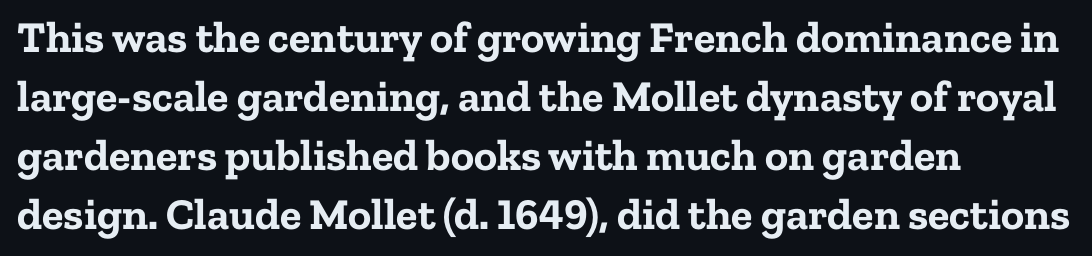
{"serif": "yes", "italic": "no", "bold": "yes", "weight": "bold", "width": "normal", "stroke_contrast": "low", "x_height": "medium", "monospaced": "no", "underline": "no", "align": "left", "line_spacing": "normal", "line_spacing_ratio": 1.34, "letter_spacing": "normal", "letter_spacing_em": 0.0, "glyph_px": 44}
